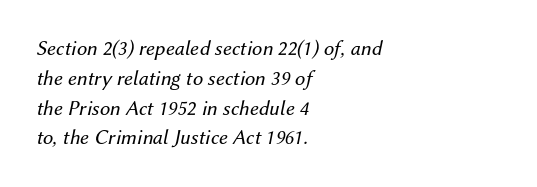
Q: Is the text bold? A: No.
Q: Is the text italic (slanted)? A: Yes, it leans right by about 12 degrees.
Q: Is the text underlined? A: No.
Q: How is the paragraph aligned? A: Left-aligned.
Q: Is the spacing between letters normal or unusually wide? A: Normal.
Q: Is the spacing between lines tight, normal or loose? A: Normal.
